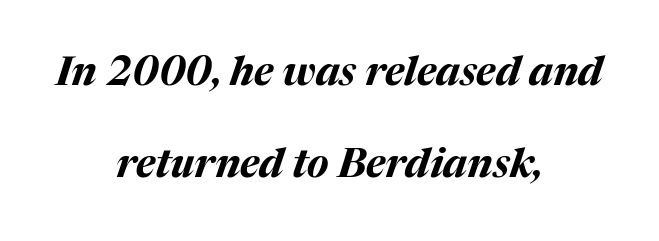
{"italic": "yes", "lean": "right", "slant_degrees": 17, "bold": "yes", "weight": "bold", "width": "normal", "stroke_contrast": "medium", "x_height": "medium", "monospaced": "no", "underline": "no", "align": "center", "line_spacing": "loose", "line_spacing_ratio": 2.29, "letter_spacing": "normal", "letter_spacing_em": 0.0, "glyph_px": 40}
